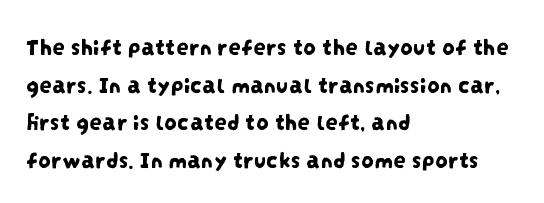
The image shows 25 px text type; set left-aligned, normal line spacing (1.51x), normal letter spacing, not underlined.
